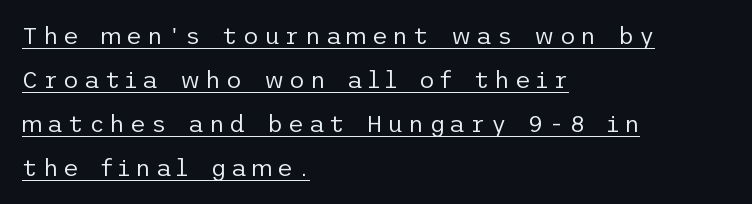
The image shows 24 px text type, upright; set left-aligned, line spacing 1.83x, unusually wide letter spacing (+0.21 em), underlined.
